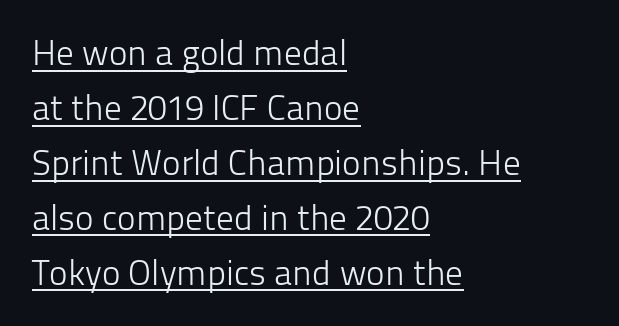
Q: Is the text bold? A: No.
Q: Is the text italic (slanted)? A: No, it is upright.
Q: Is the typeface a serif or a sans-serif typeface? A: Sans-serif.
Q: Is the text underlined? A: Yes.
Q: How is the paragraph aligned? A: Left-aligned.
Q: Is the spacing between letters normal or unusually wide? A: Normal.
Q: Is the spacing between lines tight, normal or loose? A: Normal.
Q: Width (condensed, normal, or wide)? A: Normal.
Q: Stroke contrast? A: Low.
Q: x-height? A: Medium.
Q: Monospaced? A: No.
